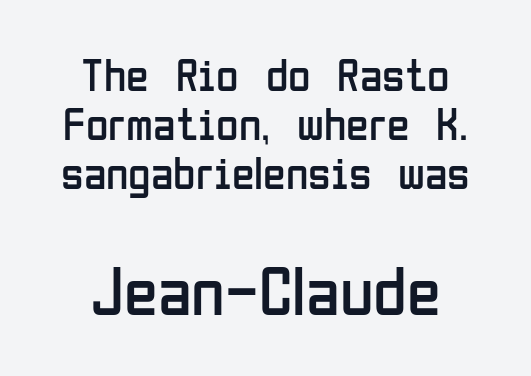
{"serif": "no", "italic": "no", "bold": "no", "weight": "regular", "width": "condensed", "stroke_contrast": "low", "x_height": "medium", "monospaced": "no", "underline": "no", "align": "center", "line_spacing": "tight", "line_spacing_ratio": 1.06, "letter_spacing": "normal", "letter_spacing_em": 0.0, "larger_block": "second", "size_ratio": 1.5, "glyph_px": 69}
